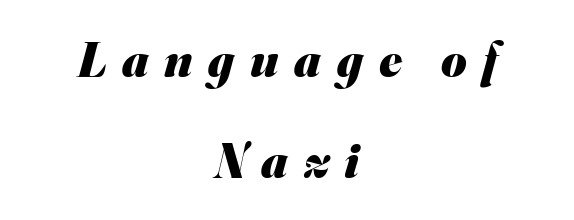
This rendering uses center alignment, leaving both contours irregular but symmetric. The block of text is sparse from top to bottom, with ample space between rows. Plain, unruled lines of type. The font is running at its bold setting. Look at the tracking — it's clearly loosened, letters drifting apart. The rendering uses natural spacing where letterforms have individual widths.
